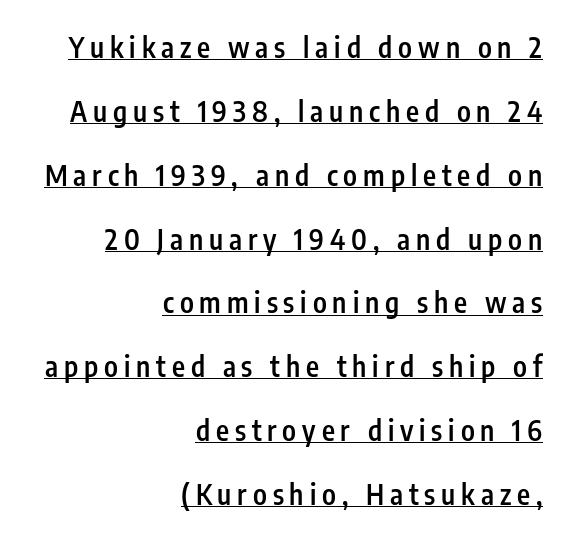
Q: Is the text bold? A: Semi-bold.
Q: Is the text italic (slanted)? A: No, it is upright.
Q: Is the typeface a serif or a sans-serif typeface? A: Sans-serif.
Q: Is the text underlined? A: Yes.
Q: How is the paragraph aligned? A: Right-aligned.
Q: Is the spacing between letters normal or unusually wide? A: Unusually wide.
Q: Is the spacing between lines tight, normal or loose? A: Loose.
Q: Width (condensed, normal, or wide)? A: Condensed.
Q: Stroke contrast? A: Low.
Q: x-height? A: Medium.
Q: Monospaced? A: No.
